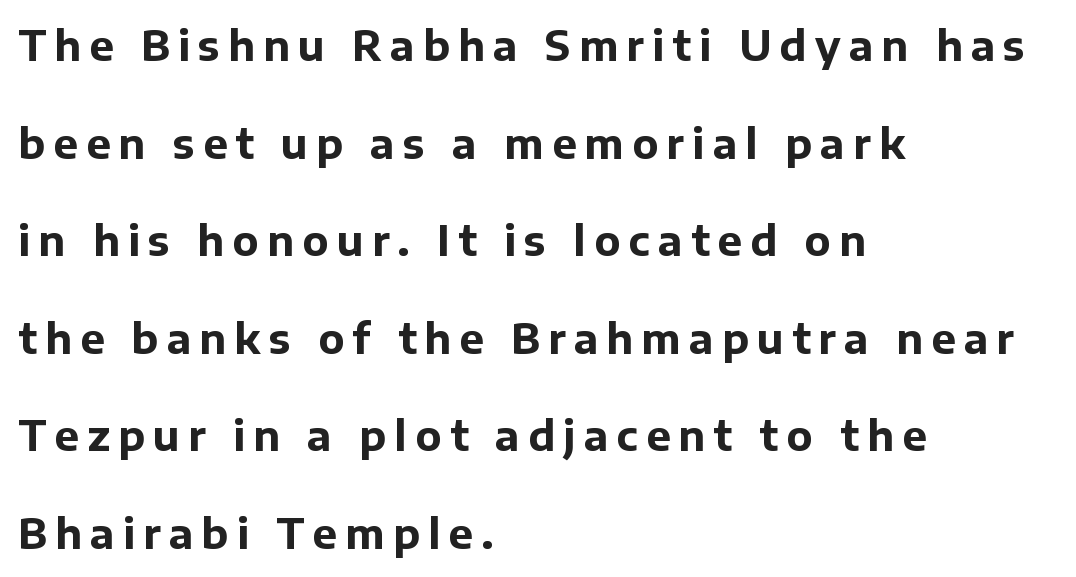
Anything drawn beneath the words? Only blank space. The passage shown stacks its lines with a broad gap. You could only call the tracking loose — the letters float apart. Notice how the passage keeps a crisp vertical edge on the left only.
